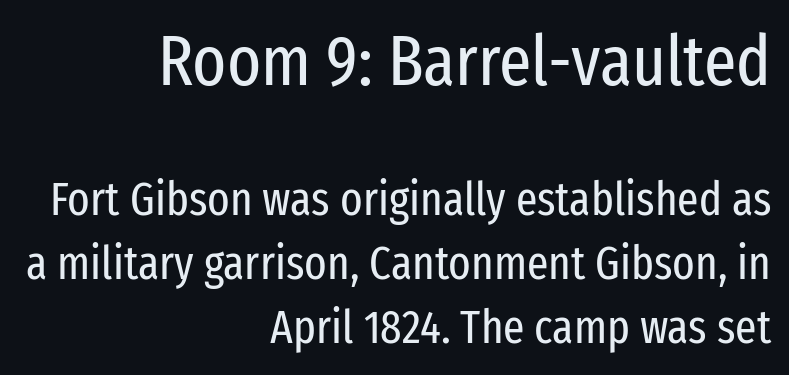
Nope, no serifs anywhere on these letters. Words appear dense and cohesive because spacing is normal. The passage shown stacks its lines at a standard gap. Letters rest on an invisible, unmarked baseline. The rendering anchors every line to the right-hand side.
